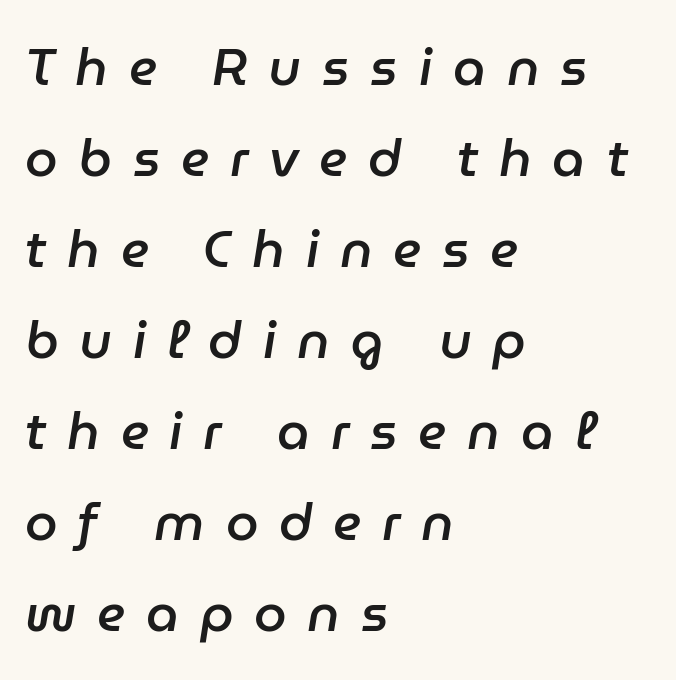
The letters are semibold — heavier than regular but short of a full bold. The face used here has a pronounced slope to its letters. The letters advance in unequal steps, a hallmark of proportional type. The lines in this sample share a left origin and differ only in where they stop. The words here are not underlined.
